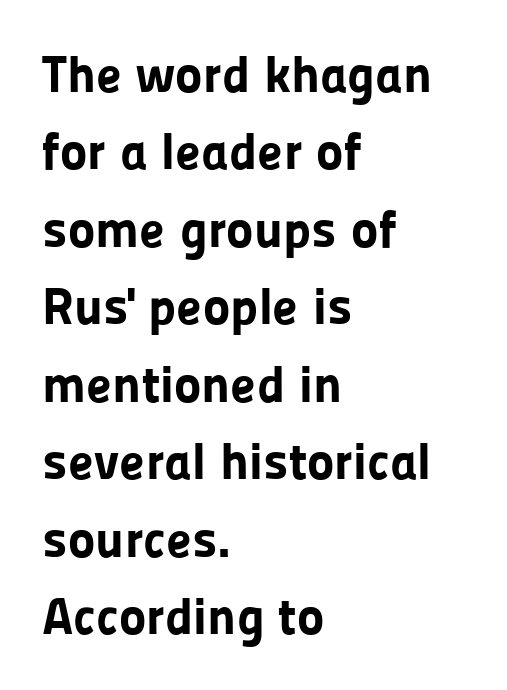
Q: Is the text bold? A: Yes.
Q: Is the text italic (slanted)? A: No, it is upright.
Q: Is the typeface a serif or a sans-serif typeface? A: Sans-serif.
Q: Is the text underlined? A: No.
Q: How is the paragraph aligned? A: Left-aligned.
Q: Is the spacing between letters normal or unusually wide? A: Normal.
Q: Is the spacing between lines tight, normal or loose? A: Normal.
Q: Width (condensed, normal, or wide)? A: Normal.
Q: Stroke contrast? A: Low.
Q: x-height? A: Medium.
Q: Monospaced? A: No.
